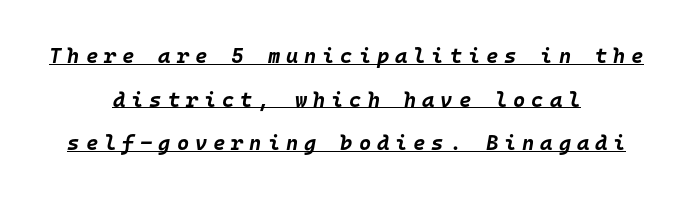
How heavy is the stroke? Heavy — this is a bold. The words here are underlined. The rendering uses a large line-height, opening up the rows. Slant detected: the letters are inclined. Honestly, the letter spacing is so wide it's the main thing you notice. The paragraph shown floats in the horizontal middle.
